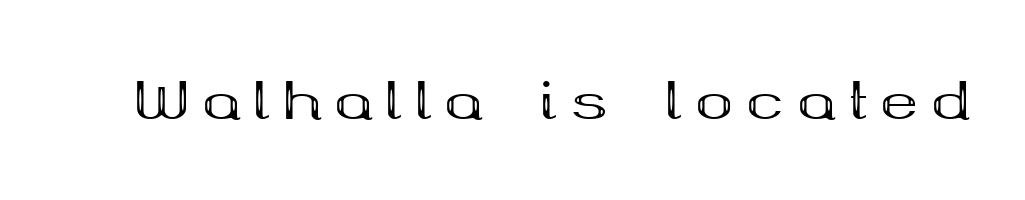
Q: Is the text bold? A: Yes.
Q: Is the text italic (slanted)? A: No, it is upright.
Q: Is the typeface a serif or a sans-serif typeface? A: Serif.
Q: Is the text underlined? A: No.
Q: Is the spacing between letters normal or unusually wide? A: Unusually wide.
Q: Width (condensed, normal, or wide)? A: Wide.
Q: Stroke contrast? A: Medium.
Q: x-height? A: Medium.
Q: Monospaced? A: No.
